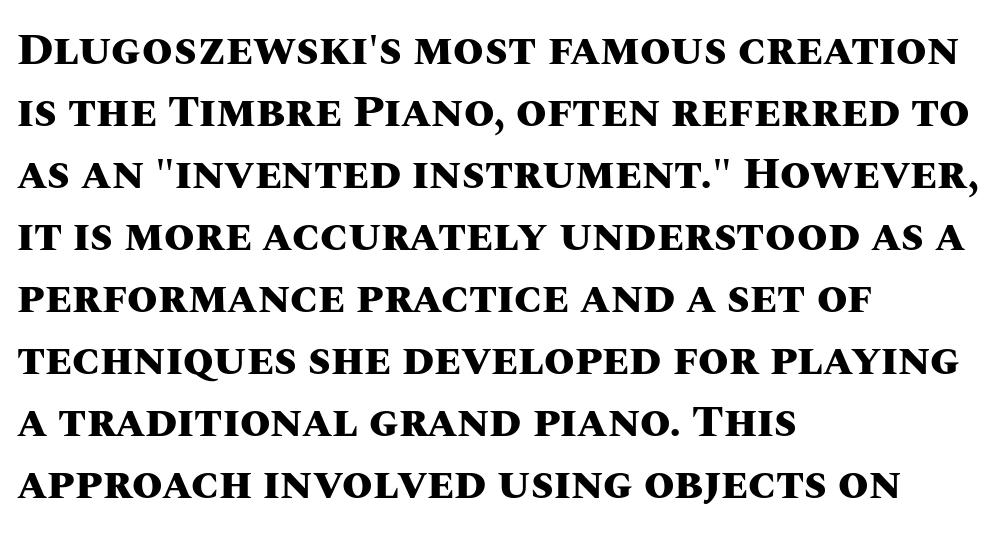
These lines stack with their left ends in a neat column. Posture: straight, roman, zero tilt. The passage shown is emphatically bold. Underline: absent.
